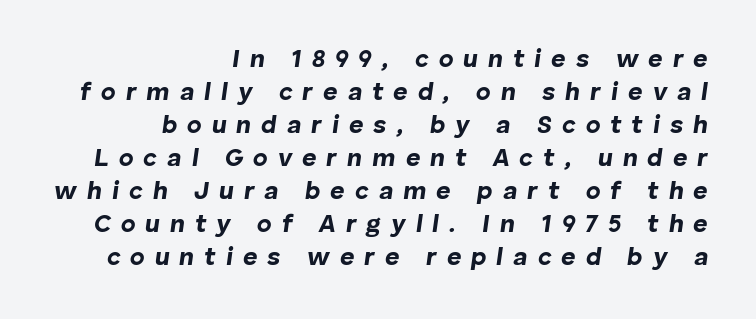
Q: Is the text bold? A: Yes.
Q: Is the text italic (slanted)? A: Yes, it leans right by about 8 degrees.
Q: Is the text underlined? A: No.
Q: How is the paragraph aligned? A: Right-aligned.
Q: Is the spacing between letters normal or unusually wide? A: Unusually wide.
Q: Is the spacing between lines tight, normal or loose? A: Normal.
